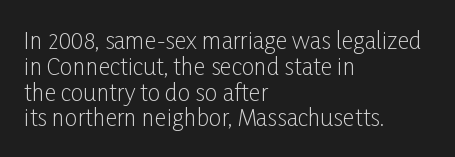
If you drew a ruler down the left edge, every line would touch it. Check under the words: just untouched page. The font is comparable to plain body text, perhaps lighter. The letters stand upright; this is a roman face.
